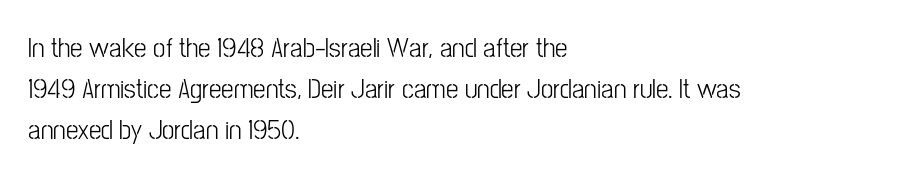
{"serif": "no", "italic": "no", "bold": "no", "weight": "light", "width": "condensed", "stroke_contrast": "low", "x_height": "medium", "monospaced": "no", "underline": "no", "align": "left", "line_spacing": "normal", "line_spacing_ratio": 1.46, "letter_spacing": "normal", "letter_spacing_em": 0.0, "glyph_px": 28}
